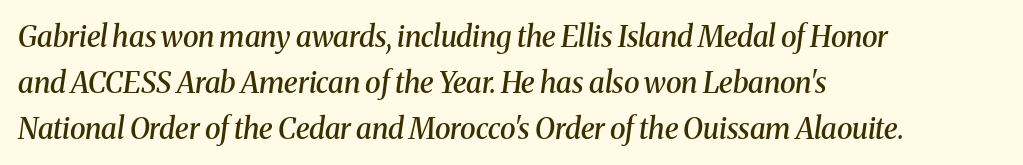
Q: Is the text bold? A: Semi-bold.
Q: Is the text italic (slanted)? A: Yes, it leans right by about 8 degrees.
Q: Is the typeface a serif or a sans-serif typeface? A: Serif.
Q: Is the text underlined? A: No.
Q: How is the paragraph aligned? A: Left-aligned.
Q: Is the spacing between letters normal or unusually wide? A: Normal.
Q: Is the spacing between lines tight, normal or loose? A: Normal.
Q: Width (condensed, normal, or wide)? A: Normal.
Q: Stroke contrast? A: Medium.
Q: x-height? A: Medium.
Q: Monospaced? A: No.
